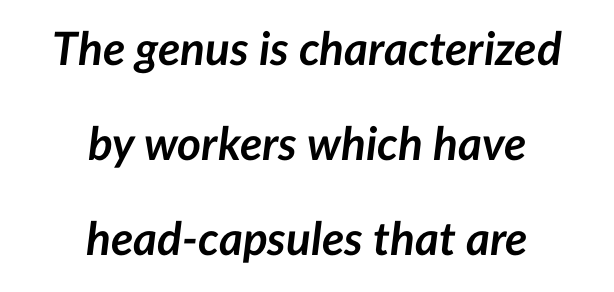
The typesetting leans heavy: a genuine bold. Here the glyphs are tracked normally, forming tight word shapes. The face used here has a pronounced slope to its letters. Alignment: centered.
